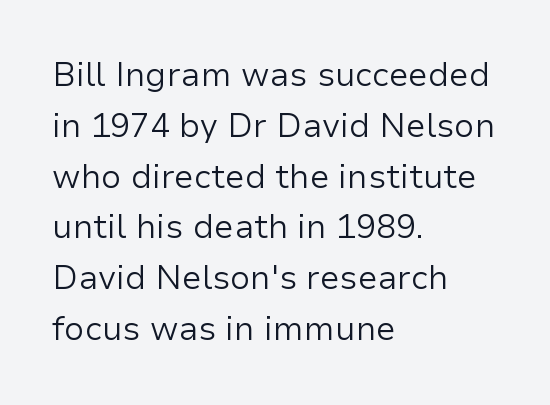
{"serif": "no", "italic": "no", "bold": "no", "weight": "regular", "width": "normal", "stroke_contrast": "low", "x_height": "medium", "monospaced": "no", "underline": "no", "align": "left", "line_spacing": "normal", "line_spacing_ratio": 1.54, "letter_spacing": "normal", "letter_spacing_em": 0.0, "glyph_px": 33}
